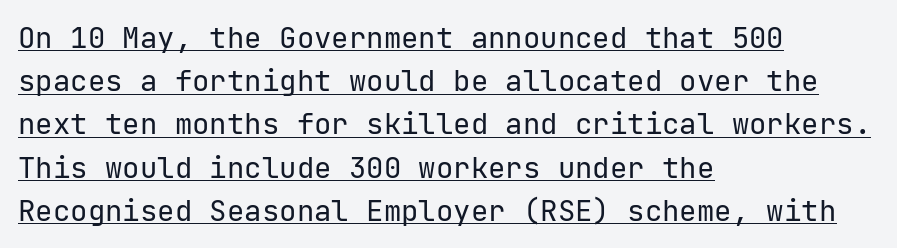
Reading down the column, the eye jumps a familiar distance to each next line. The horizontal fit of the characters is conventional and even. A student would call this left alignment; a typographer would say flush left, rag right. This sample uses a sans-serif face.
